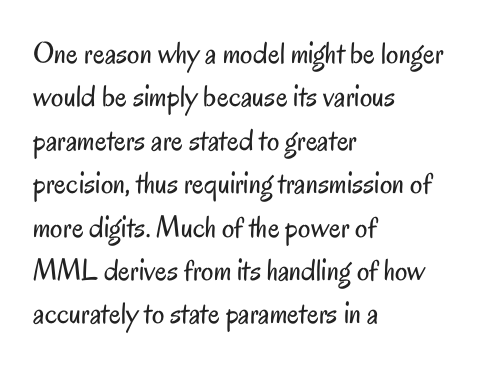
The image shows 31 px regular-weight, condensed sans-serif type, upright; set left-aligned, normal line spacing (1.4x), normal letter spacing, not underlined; low stroke contrast and a small x-height.
